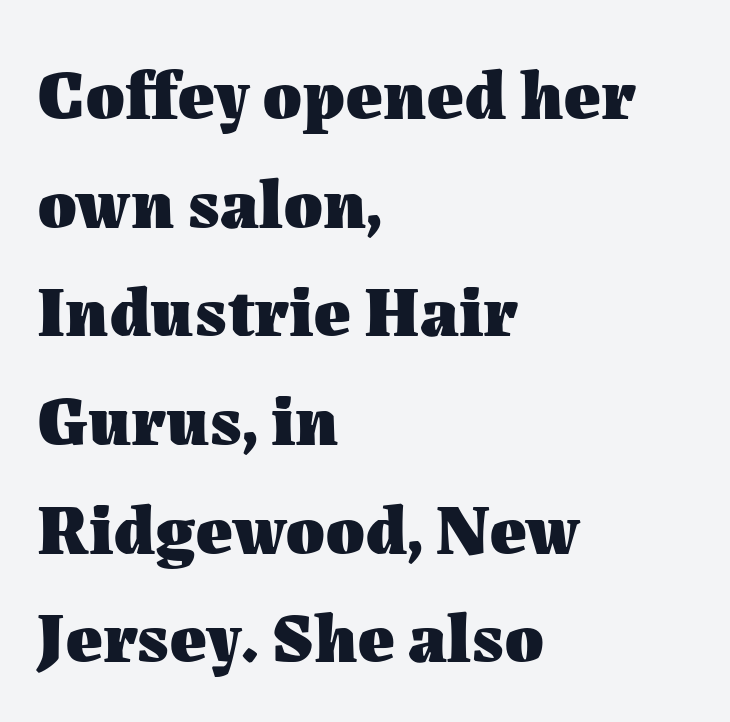
Q: Is the text bold? A: Yes.
Q: Is the text italic (slanted)? A: No, it is upright.
Q: Is the text underlined? A: No.
Q: How is the paragraph aligned? A: Left-aligned.
Q: Is the spacing between letters normal or unusually wide? A: Normal.
Q: Is the spacing between lines tight, normal or loose? A: Normal.
Q: Width (condensed, normal, or wide)? A: Normal.
Q: Stroke contrast? A: Medium.
Q: x-height? A: Medium.
Q: Monospaced? A: No.
